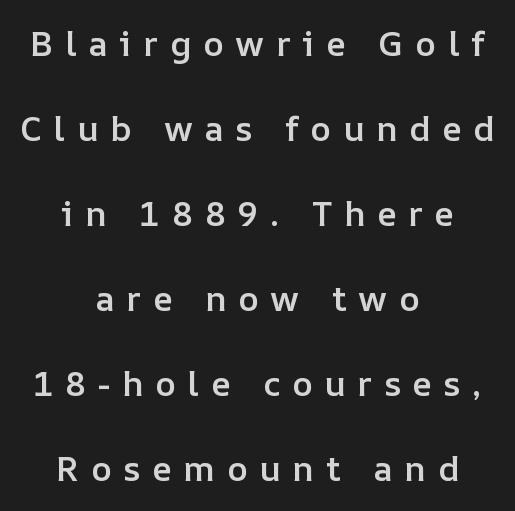
The image shows 35 px semibold type, upright; set centered, loose line spacing (2.43x), unusually wide letter spacing (+0.33 em), not underlined; low stroke contrast and a medium x-height.
